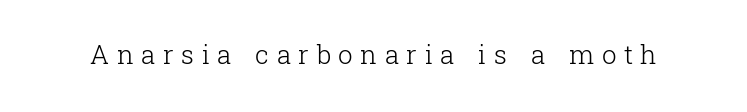
Q: Is the text bold? A: No.
Q: Is the text italic (slanted)? A: No, it is upright.
Q: Is the text underlined? A: No.
Q: Is the spacing between letters normal or unusually wide? A: Unusually wide.
